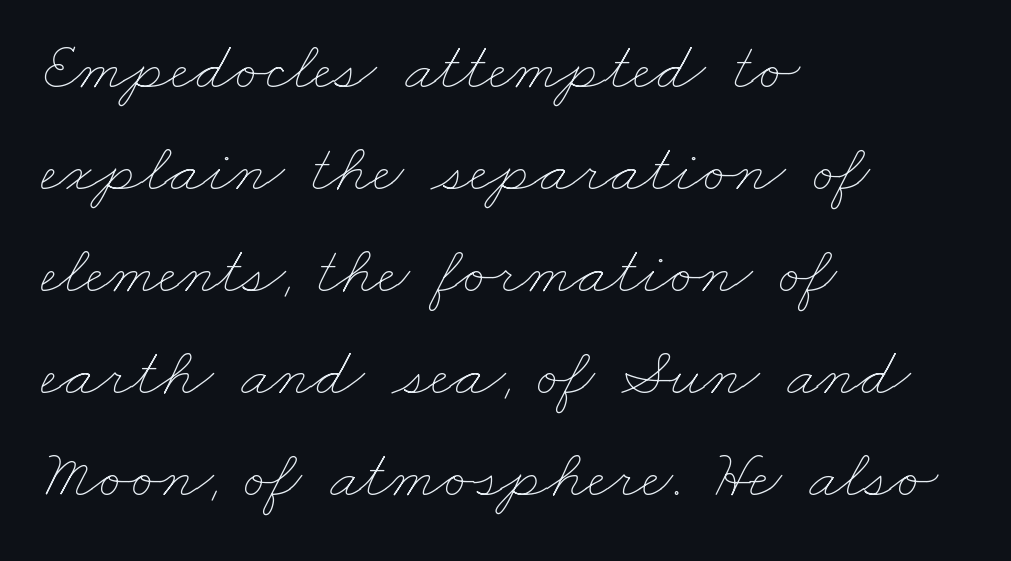
The image shows 69 px thin, wide type; set left-aligned, normal line spacing (1.48x), normal letter spacing, not underlined; low stroke contrast and a small x-height.
